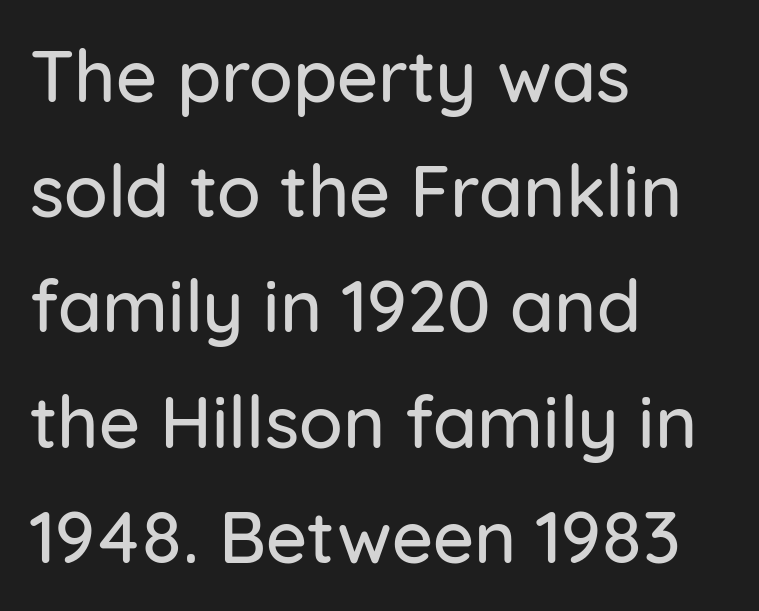
When letters stand straight like this, we call the style roman or upright. A normal amount of white space separates one row of letters from the next. What kind of face is this? One without serifs — a sans. The gaps between neighbouring characters are ordinary and unremarkable. Each row of text sits above clean, open space. Do the characters align in a grid? No, the font is proportional.
